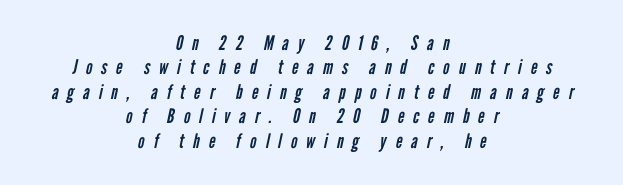
The image shows 20 px text type; set centered, line spacing 1.22x, unusually wide letter spacing (+0.45 em), not underlined.
